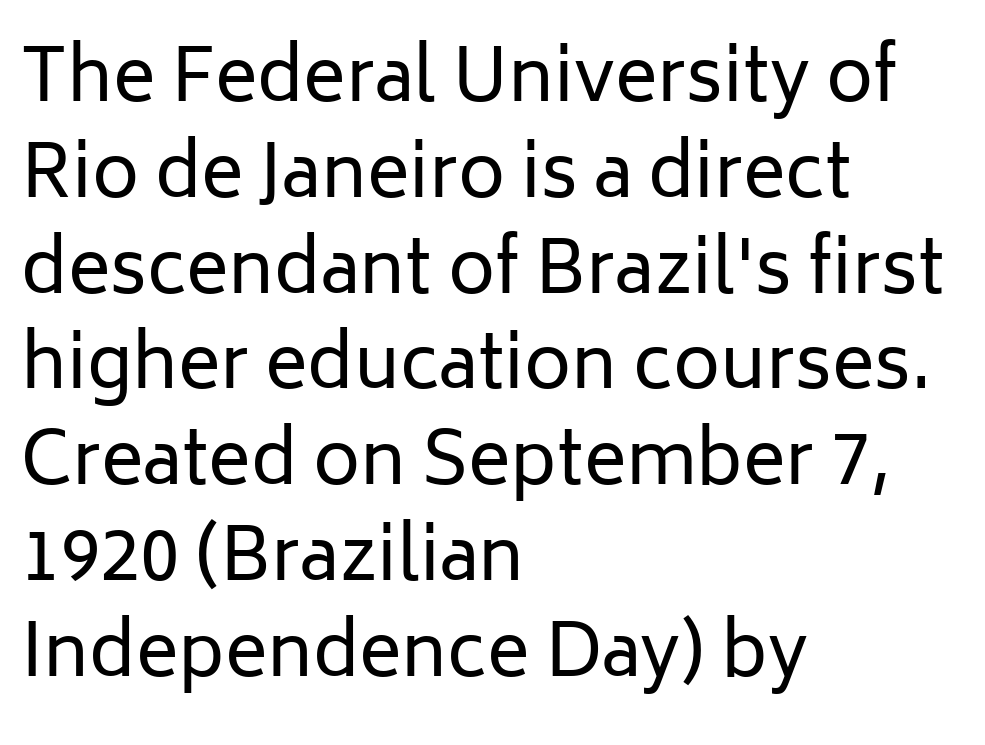
Regarding serifs, this sample does without them. The area under the type is left untouched. Do the characters align in a grid? No, the font is proportional. Posture: upright roman.
